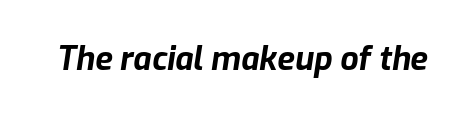
Q: Is the text bold? A: Yes.
Q: Is the text italic (slanted)? A: Yes, it leans right by about 9 degrees.
Q: Is the text underlined? A: No.
Q: Is the spacing between letters normal or unusually wide? A: Normal.
Q: Width (condensed, normal, or wide)? A: Normal.
Q: Stroke contrast? A: Low.
Q: x-height? A: Medium.
Q: Monospaced? A: No.
